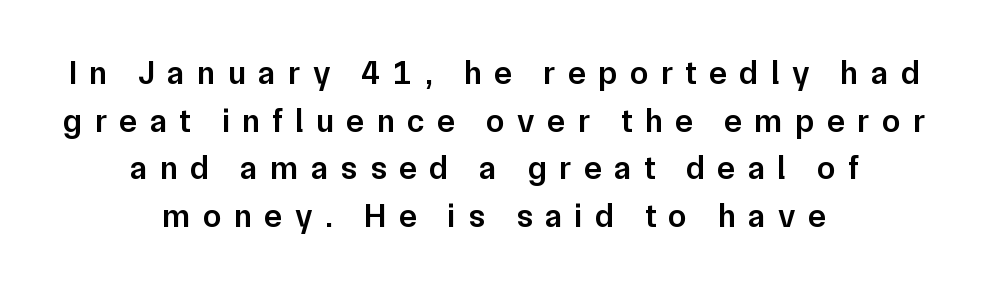
Q: Is the text bold? A: Semi-bold.
Q: Is the text italic (slanted)? A: No, it is upright.
Q: Is the typeface a serif or a sans-serif typeface? A: Sans-serif.
Q: Is the text underlined? A: No.
Q: How is the paragraph aligned? A: Centered.
Q: Is the spacing between letters normal or unusually wide? A: Unusually wide.
Q: Is the spacing between lines tight, normal or loose? A: Normal.
Q: Width (condensed, normal, or wide)? A: Normal.
Q: Stroke contrast? A: Low.
Q: x-height? A: Medium.
Q: Monospaced? A: No.
